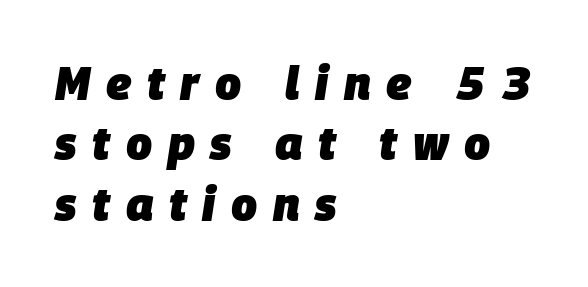
Evenly set lines give the paragraph a standard silhouette. Alignment: flush left. Emphasis by weight is at full strength: bold. Descenders are the only things crossing below the line. The passage shown has open, widely tracked lettering throughout.
